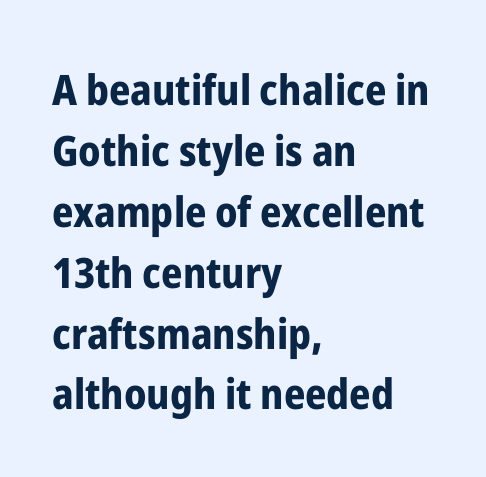
Q: Is the text bold? A: Yes.
Q: Is the text italic (slanted)? A: No, it is upright.
Q: Is the typeface a serif or a sans-serif typeface? A: Sans-serif.
Q: Is the text underlined? A: No.
Q: How is the paragraph aligned? A: Left-aligned.
Q: Is the spacing between letters normal or unusually wide? A: Normal.
Q: Is the spacing between lines tight, normal or loose? A: Normal.
Q: Width (condensed, normal, or wide)? A: Condensed.
Q: Stroke contrast? A: Low.
Q: x-height? A: Medium.
Q: Monospaced? A: No.
